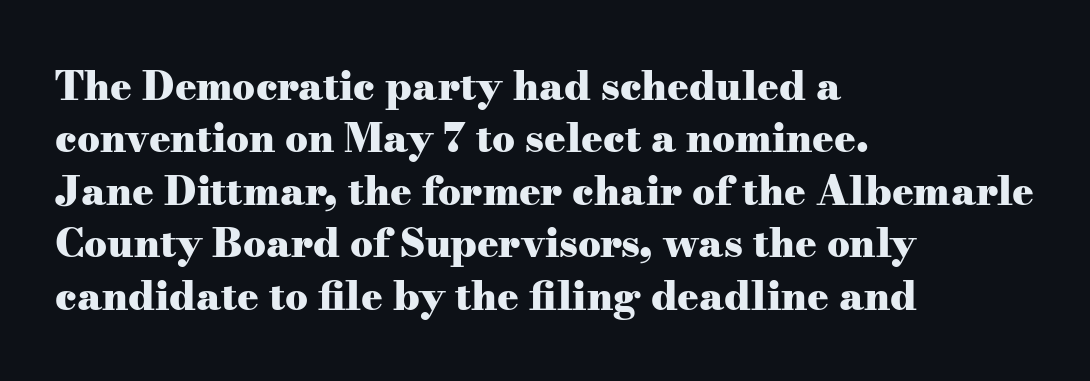
{"serif": "yes", "italic": "no", "bold": "yes", "weight": "heavy", "width": "wide", "stroke_contrast": "medium", "x_height": "small", "monospaced": "no", "underline": "no", "align": "left", "line_spacing": "normal", "line_spacing_ratio": 1.31, "letter_spacing": "normal", "letter_spacing_em": 0.0, "glyph_px": 40}
